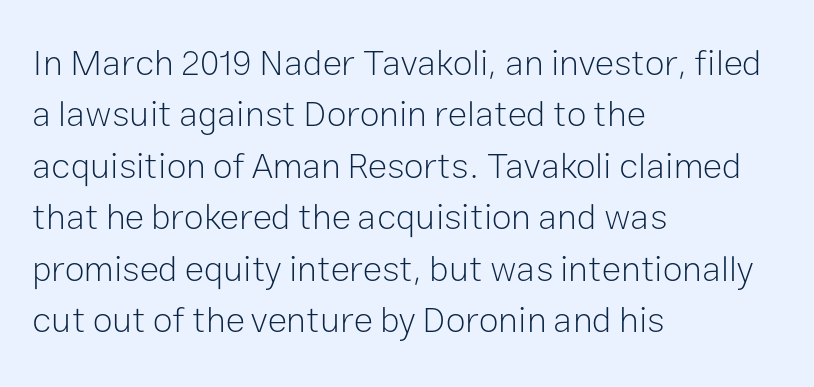
Q: Is the text bold? A: No.
Q: Is the text italic (slanted)? A: No, it is upright.
Q: Is the typeface a serif or a sans-serif typeface? A: Sans-serif.
Q: Is the text underlined? A: No.
Q: How is the paragraph aligned? A: Left-aligned.
Q: Is the spacing between letters normal or unusually wide? A: Normal.
Q: Is the spacing between lines tight, normal or loose? A: Normal.
Q: Width (condensed, normal, or wide)? A: Normal.
Q: Stroke contrast? A: Low.
Q: x-height? A: Medium.
Q: Monospaced? A: No.
